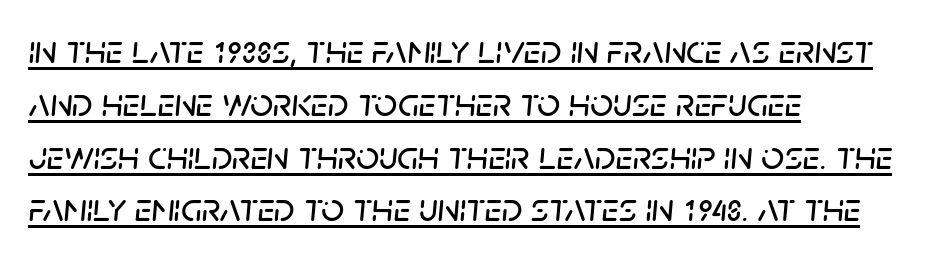
Q: Is the text italic (slanted)? A: Yes, it leans right by about 5 degrees.
Q: Is the text underlined? A: Yes.
Q: How is the paragraph aligned? A: Left-aligned.
Q: Is the spacing between letters normal or unusually wide? A: Normal.
Q: Is the spacing between lines tight, normal or loose? A: Normal.
Q: Width (condensed, normal, or wide)? A: Normal.
Q: Stroke contrast? A: Low.
Q: x-height? A: Large.
Q: Monospaced? A: No.
